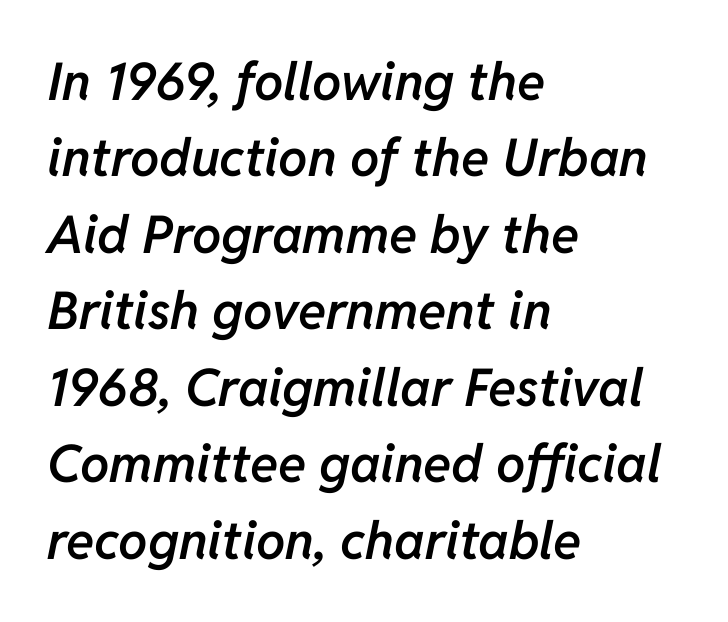
The image shows 52 px semibold type, italic (leaning right); set left-aligned, normal line spacing (1.47x), normal letter spacing, not underlined; low stroke contrast and a medium x-height.
